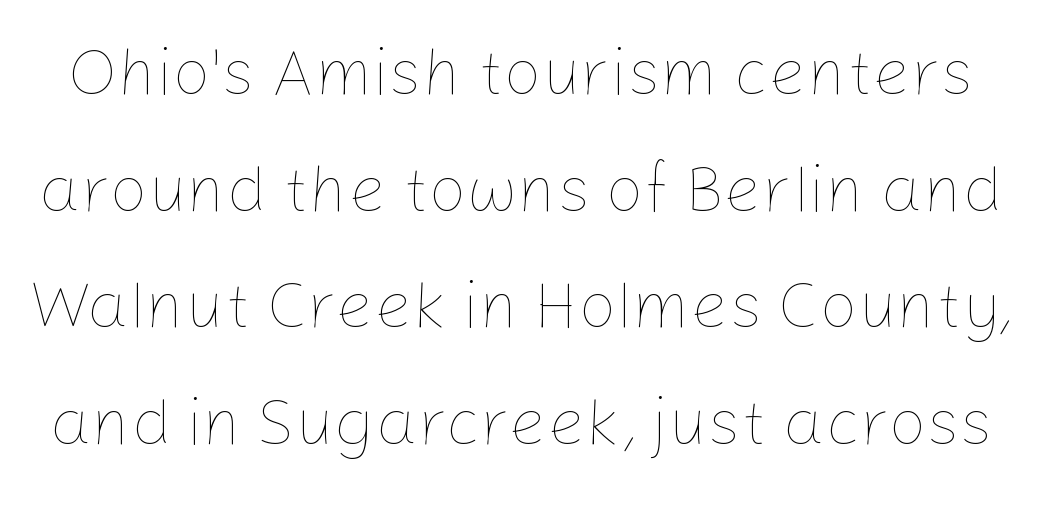
Q: Is the text bold? A: No.
Q: Is the text italic (slanted)? A: No, it is upright.
Q: Is the text underlined? A: No.
Q: Is the spacing between letters normal or unusually wide? A: Normal.
Q: Width (condensed, normal, or wide)? A: Normal.
Q: Stroke contrast? A: Low.
Q: x-height? A: Medium.
Q: Monospaced? A: No.
